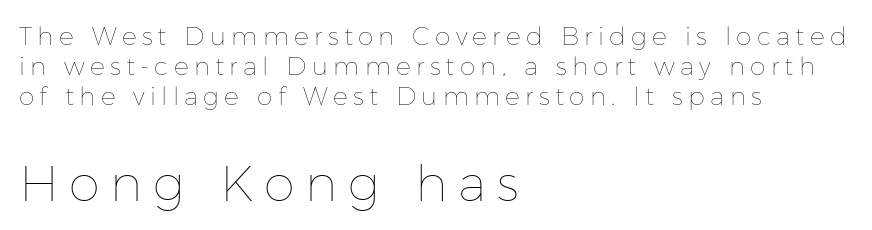
{"italic": "no", "bold": "no", "weight": "thin", "width": "normal", "stroke_contrast": "low", "x_height": "medium", "monospaced": "no", "underline": "no", "align": "left", "line_spacing_ratio": 1.21, "letter_spacing": "wide", "letter_spacing_em": 0.21, "larger_block": "second", "size_ratio": 2.0, "glyph_px": 50}
